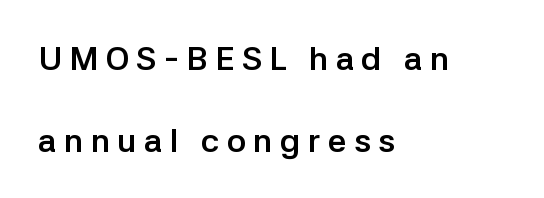
Q: Is the text bold? A: Yes.
Q: Is the text italic (slanted)? A: No, it is upright.
Q: Is the typeface a serif or a sans-serif typeface? A: Sans-serif.
Q: Is the text underlined? A: No.
Q: How is the paragraph aligned? A: Left-aligned.
Q: Is the spacing between letters normal or unusually wide? A: Unusually wide.
Q: Is the spacing between lines tight, normal or loose? A: Loose.
Q: Width (condensed, normal, or wide)? A: Normal.
Q: Stroke contrast? A: Low.
Q: x-height? A: Medium.
Q: Monospaced? A: No.
